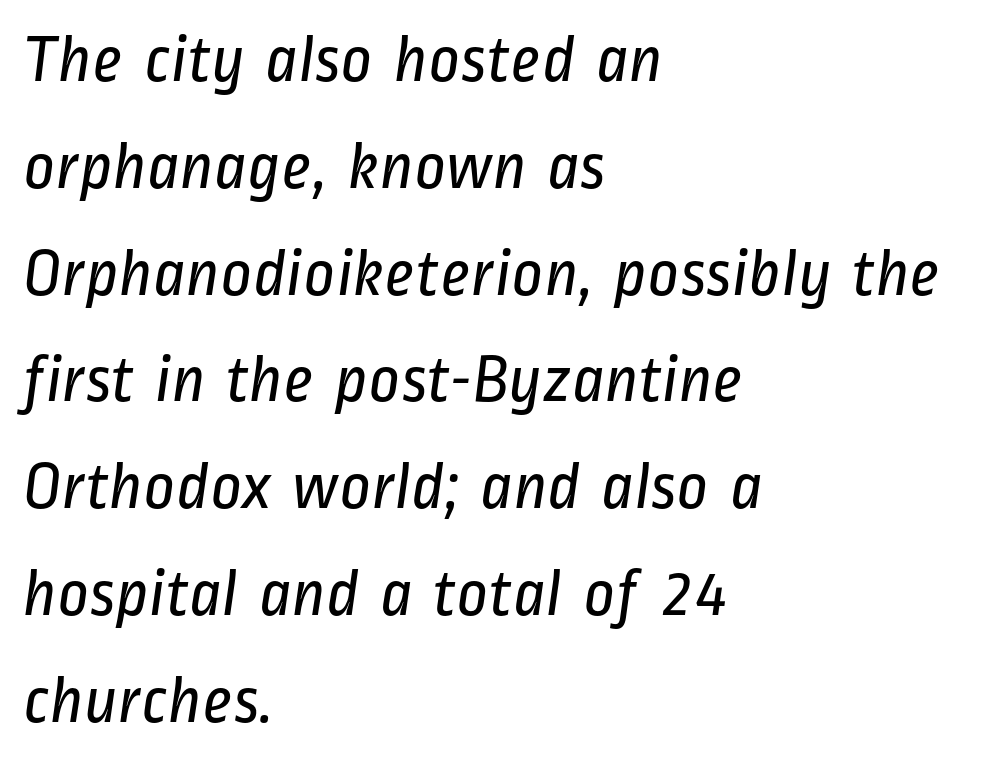
Anything drawn beneath the words? Only blank space. This sample has the flowing, uneven cadence of proportional lettering. The text was rendered using a sans face with plain stroke endings. The rendering uses a moderate line-height, typical for paragraphs. This is not heavy type; no bold has been used.
